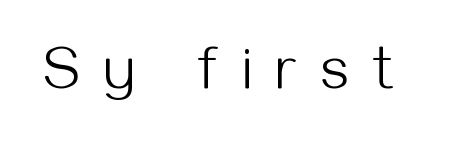
Q: Is the text bold? A: No.
Q: Is the text italic (slanted)? A: No, it is upright.
Q: Is the typeface a serif or a sans-serif typeface? A: Sans-serif.
Q: Is the text underlined? A: No.
Q: Is the spacing between letters normal or unusually wide? A: Unusually wide.
Q: Width (condensed, normal, or wide)? A: Normal.
Q: Stroke contrast? A: Medium.
Q: x-height? A: Medium.
Q: Monospaced? A: No.
